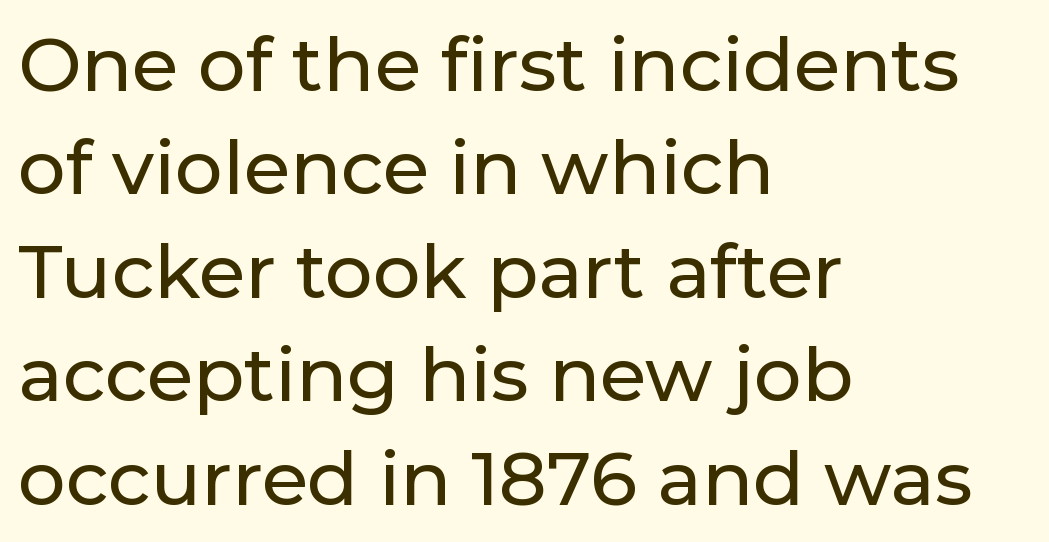
{"serif": "no", "italic": "no", "width": "normal", "stroke_contrast": "low", "x_height": "medium", "monospaced": "no", "underline": "no", "align": "left", "line_spacing": "normal", "line_spacing_ratio": 1.38, "letter_spacing": "normal", "letter_spacing_em": 0.0, "glyph_px": 75}
